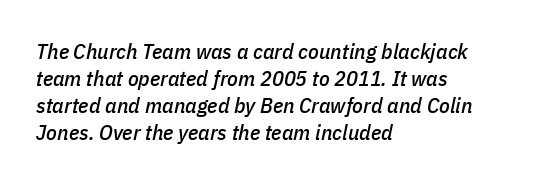
The image shows 22 px text type, italic (leaning right); set left-aligned, line spacing 1.22x, normal letter spacing, not underlined.
